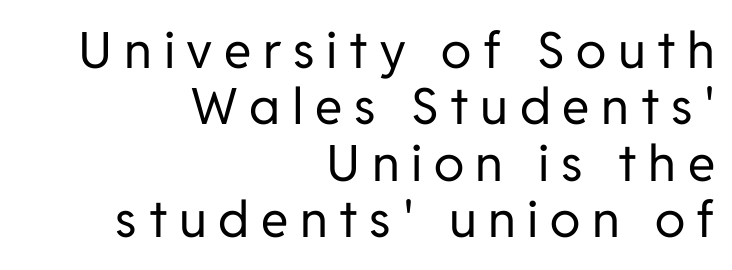
Q: Is the text bold? A: No.
Q: Is the text italic (slanted)? A: No, it is upright.
Q: Is the typeface a serif or a sans-serif typeface? A: Sans-serif.
Q: Is the text underlined? A: No.
Q: How is the paragraph aligned? A: Right-aligned.
Q: Is the spacing between letters normal or unusually wide? A: Unusually wide.
Q: Is the spacing between lines tight, normal or loose? A: Tight.
Q: Width (condensed, normal, or wide)? A: Normal.
Q: Stroke contrast? A: Low.
Q: x-height? A: Medium.
Q: Monospaced? A: No.
